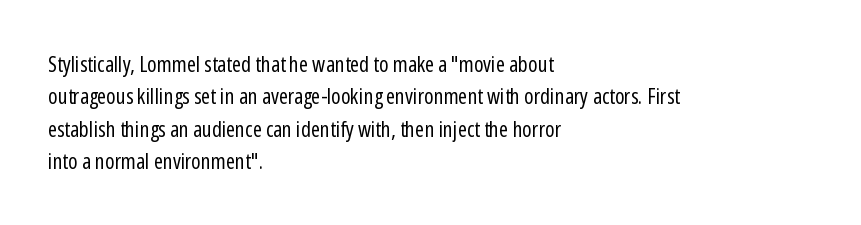
The image shows 22 px text type, upright; set left-aligned, normal line spacing (1.47x), normal letter spacing, not underlined.
